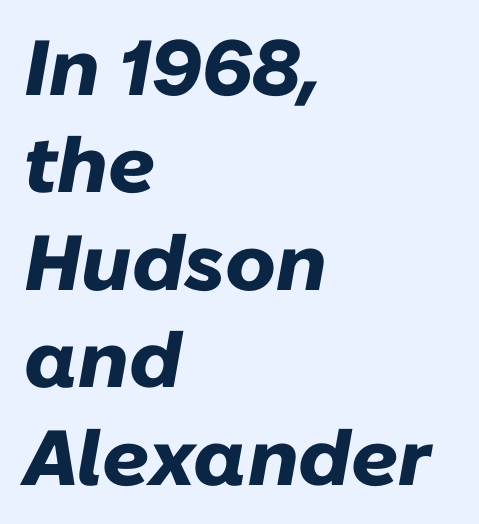
The image shows 78 px heavy type, italic (leaning right); set left-aligned, normal line spacing (1.25x), normal letter spacing, not underlined; low stroke contrast and a medium x-height.
